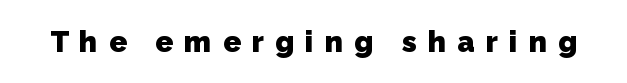
Q: Is the text bold? A: Yes.
Q: Is the typeface a serif or a sans-serif typeface? A: Sans-serif.
Q: Is the text underlined? A: No.
Q: Is the spacing between letters normal or unusually wide? A: Unusually wide.
Q: Width (condensed, normal, or wide)? A: Normal.
Q: Stroke contrast? A: Low.
Q: x-height? A: Medium.
Q: Monospaced? A: No.
